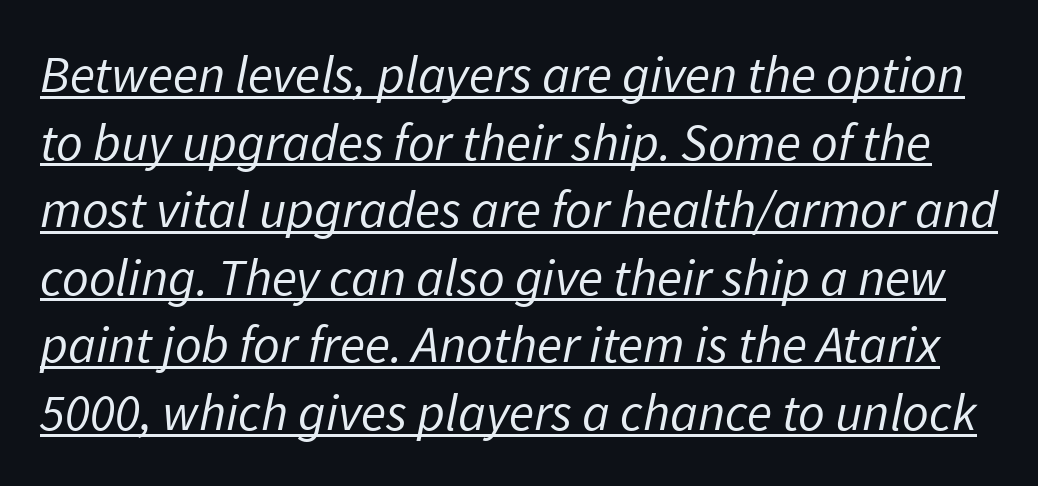
{"serif": "no", "bold": "no", "weight": "regular", "width": "normal", "stroke_contrast": "low", "x_height": "medium", "monospaced": "no", "underline": "yes", "line_spacing": "normal", "line_spacing_ratio": 1.3, "letter_spacing": "normal", "letter_spacing_em": 0.0, "glyph_px": 52}
